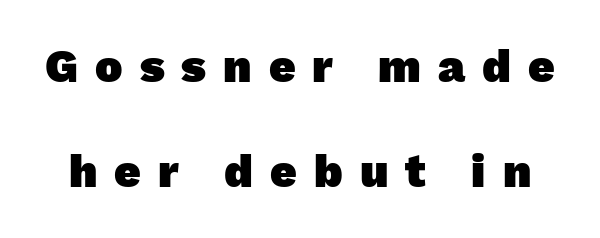
The image shows 46 px heavy sans-serif type; set loose line spacing (2.28x), unusually wide letter spacing (+0.37 em), not underlined; low stroke contrast and a medium x-height.
